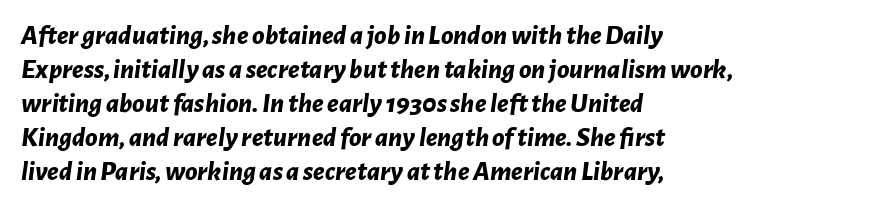
The image shows 28 px bold type, italic (leaning right); set left-aligned, line spacing 1.21x, normal letter spacing, not underlined; low stroke contrast and a medium x-height.
